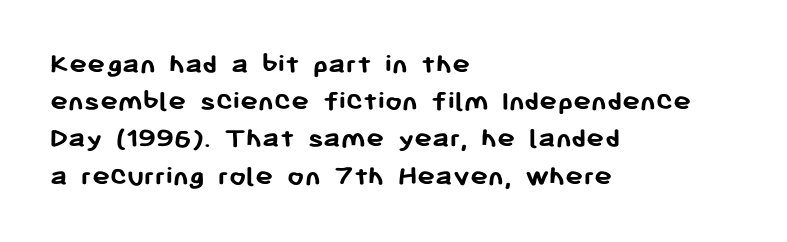
The image shows 30 px semibold sans-serif type, upright; set left-aligned, line spacing 1.24x, normal letter spacing, not underlined; low stroke contrast and a medium x-height.
